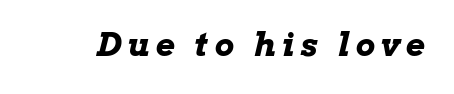
The image shows 33 px bold, wide type, italic (leaning right); set not underlined; low stroke contrast and a medium x-height.
